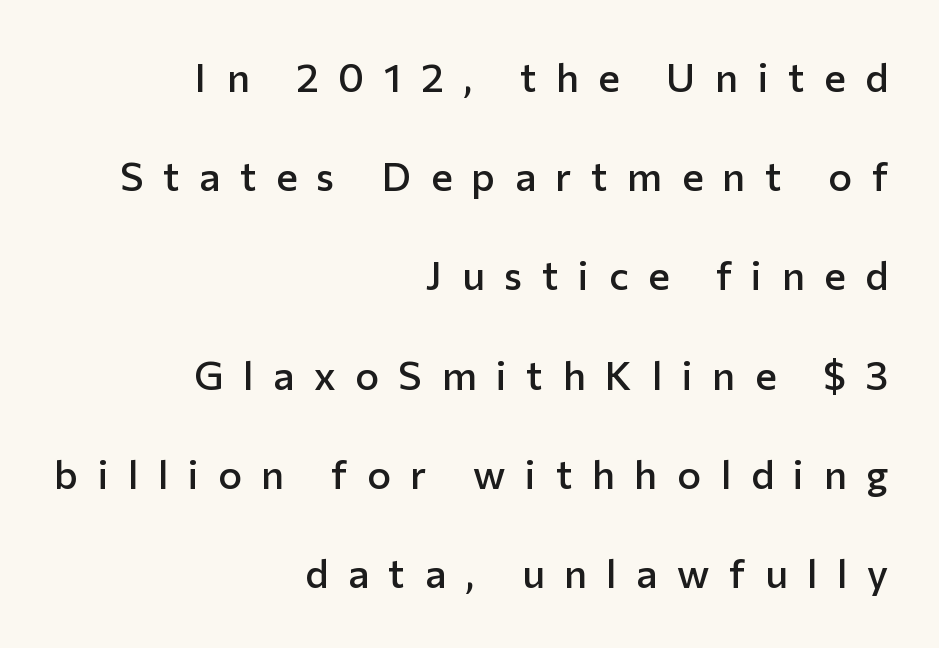
Style check: upright. Compared with an ordinary text face, these strokes are moderately heavier — a semibold. Here the glyphs are tracked loosely, breaking word shapes into spaced letters. These lines stand farther apart than default settings would place them. The area under the type is left untouched.
